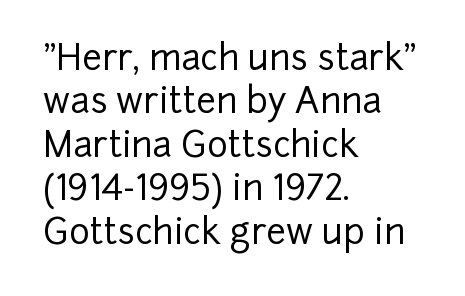
{"serif": "no", "italic": "no", "width": "normal", "stroke_contrast": "low", "x_height": "medium", "monospaced": "no", "underline": "no", "align": "left", "line_spacing_ratio": 1.24, "letter_spacing": "normal", "letter_spacing_em": 0.0, "glyph_px": 35}
